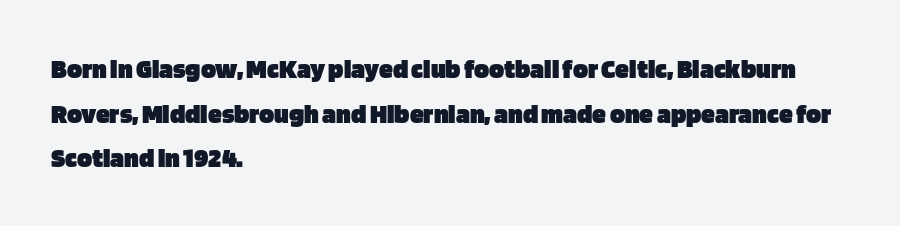
Q: Is the text bold? A: Yes.
Q: Is the text italic (slanted)? A: No, it is upright.
Q: Is the typeface a serif or a sans-serif typeface? A: Sans-serif.
Q: Is the text underlined? A: No.
Q: How is the paragraph aligned? A: Left-aligned.
Q: Is the spacing between letters normal or unusually wide? A: Normal.
Q: Is the spacing between lines tight, normal or loose? A: Normal.
Q: Width (condensed, normal, or wide)? A: Normal.
Q: Stroke contrast? A: Low.
Q: x-height? A: Large.
Q: Monospaced? A: No.
